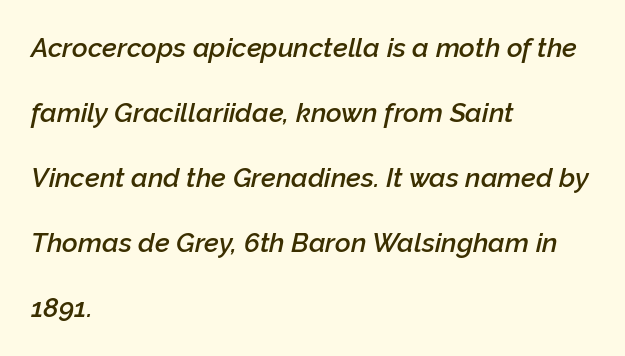
Compared with typical paragraphs, the rows here are farther apart. The lines are quadded left. A fair bit of extra ink — the face is semibold, not bold. Quick note: underline off. In terms of posture, this sample is oblique.
